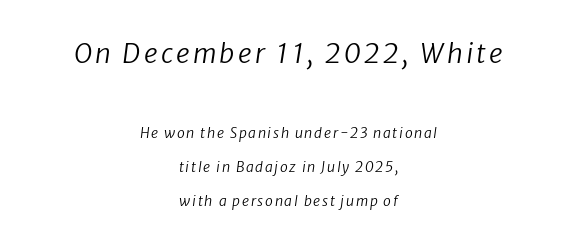
The image shows 27 px text type, italic (leaning right); set centered, loose line spacing (2.45x), not underlined; the first (top) block is 1.93x larger.
